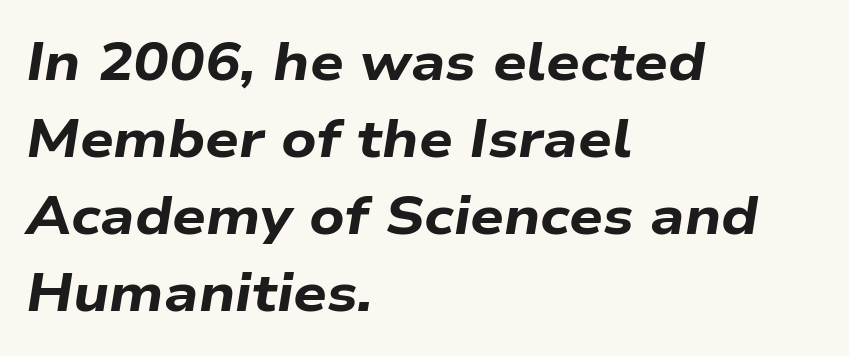
Q: Is the text bold? A: Yes.
Q: Is the text italic (slanted)? A: Yes, it leans right by about 9 degrees.
Q: Is the text underlined? A: No.
Q: How is the paragraph aligned? A: Left-aligned.
Q: Is the spacing between letters normal or unusually wide? A: Normal.
Q: Is the spacing between lines tight, normal or loose? A: Normal.
Q: Width (condensed, normal, or wide)? A: Wide.
Q: Stroke contrast? A: Low.
Q: x-height? A: Medium.
Q: Monospaced? A: No.
